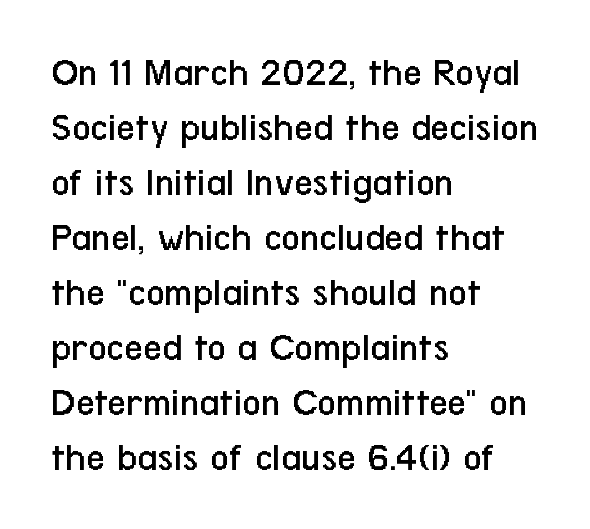
Q: Is the text bold? A: No.
Q: Is the text italic (slanted)? A: No, it is upright.
Q: Is the typeface a serif or a sans-serif typeface? A: Sans-serif.
Q: Is the text underlined? A: No.
Q: How is the paragraph aligned? A: Left-aligned.
Q: Is the spacing between letters normal or unusually wide? A: Normal.
Q: Is the spacing between lines tight, normal or loose? A: Normal.
Q: Width (condensed, normal, or wide)? A: Condensed.
Q: Stroke contrast? A: Low.
Q: x-height? A: Medium.
Q: Monospaced? A: No.
